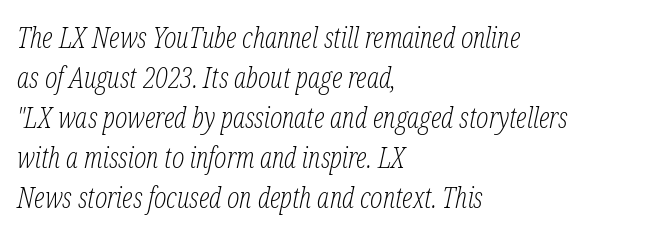
The image shows 29 px light, condensed serif type, italic (leaning right); set left-aligned, normal line spacing (1.38x), normal letter spacing, not underlined; low stroke contrast and a medium x-height.
